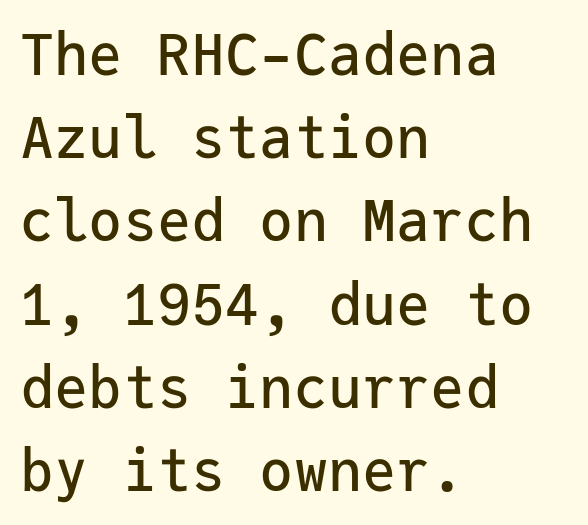
Q: Is the text italic (slanted)? A: No, it is upright.
Q: Is the typeface a serif or a sans-serif typeface? A: Sans-serif.
Q: Is the text underlined? A: No.
Q: How is the paragraph aligned? A: Left-aligned.
Q: Is the spacing between letters normal or unusually wide? A: Normal.
Q: Is the spacing between lines tight, normal or loose? A: Normal.
Q: Width (condensed, normal, or wide)? A: Normal.
Q: Stroke contrast? A: Low.
Q: x-height? A: Medium.
Q: Monospaced? A: Yes.
